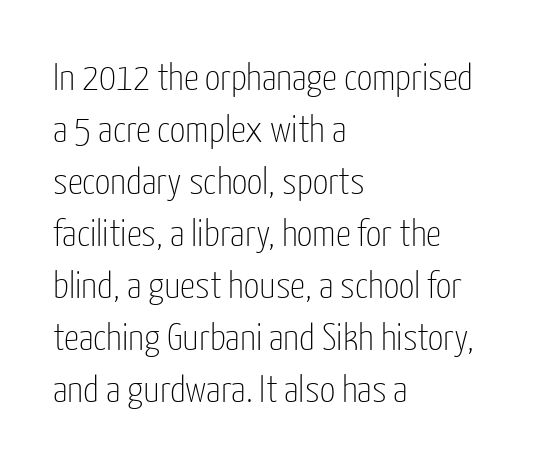
Q: Is the text bold? A: No.
Q: Is the text italic (slanted)? A: No, it is upright.
Q: Is the typeface a serif or a sans-serif typeface? A: Sans-serif.
Q: Is the text underlined? A: No.
Q: How is the paragraph aligned? A: Left-aligned.
Q: Is the spacing between letters normal or unusually wide? A: Normal.
Q: Is the spacing between lines tight, normal or loose? A: Normal.
Q: Width (condensed, normal, or wide)? A: Condensed.
Q: Stroke contrast? A: Low.
Q: x-height? A: Medium.
Q: Monospaced? A: No.
